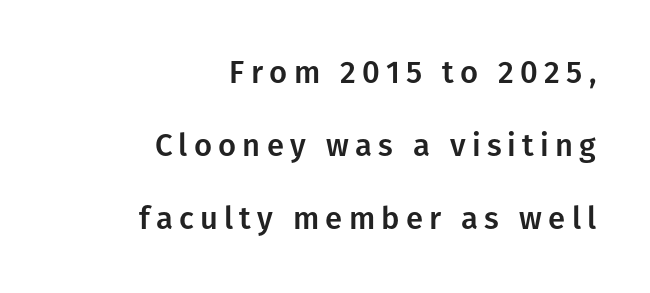
In terms of letterform style, serifs are entirely absent. Summary of vertical rhythm: relaxed, with wide interline spacing. This sample uses an upright cut, with every glyph sitting square on the baseline. The passage shown is typed in a proportional face where columns would drift. One-word summary of the alignment: right.
